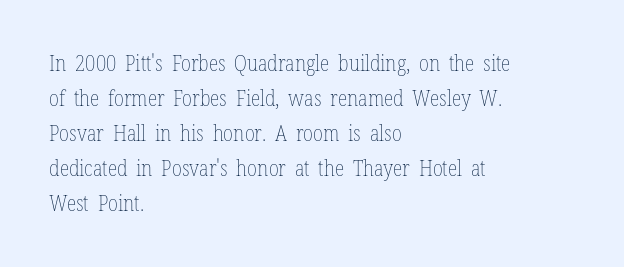
Every stem runs plumb, perpendicular to the baseline. Ink coverage per letter is moderate at most. Does extra space separate the letters? No, they use regular spacing. Line starts are locked; line ends wander. If you measured baseline to baseline, you'd find a middling distance.
